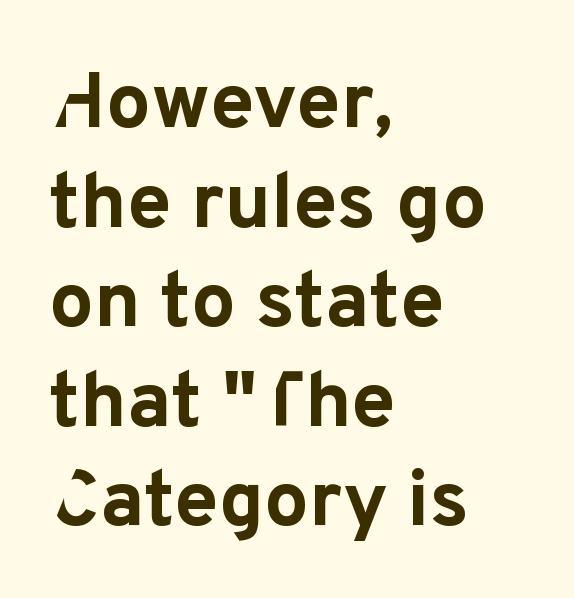
The image shows 79 px bold sans-serif type, upright; set left-aligned, normal line spacing (1.26x), normal letter spacing, not underlined; low stroke contrast and a medium x-height.
